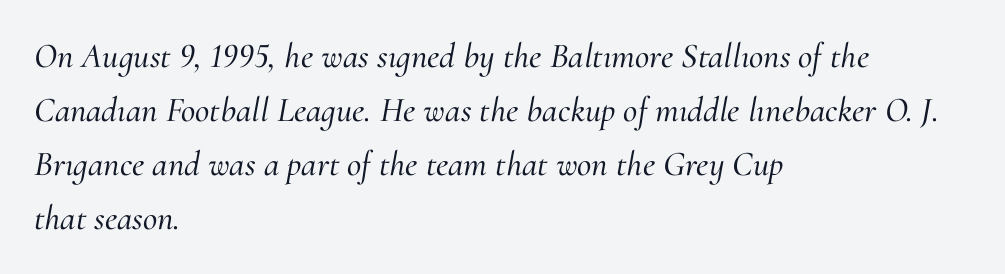
Is the block centered? No — it sits flush against the left margin. The lettering tilts uniformly, giving the passage an italic look. Little horizontal feet cap the strokes, marking this as serif type. Is this a fixed-width face? No — the glyphs have proportional, varying widths. Underlining? Definitely not there. Nobody touched the tracking dial on this one.
